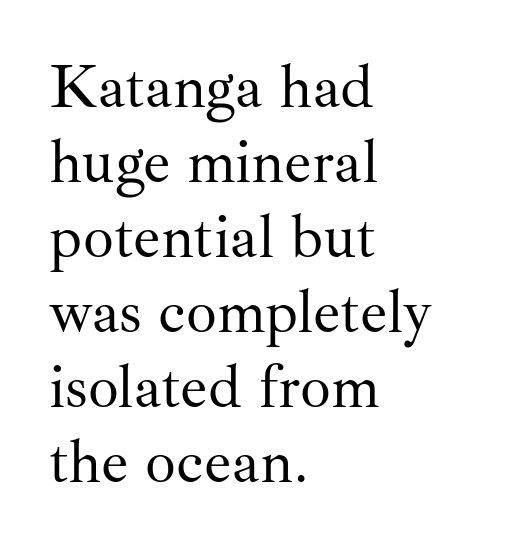
Each letter's strokes conclude with small projecting serifs. These lines were composed using upright roman letters. Nothing unusual about the tracking: characters are spaced as the font intends. Compared with a centered layout, this one pins lines to the left instead.
